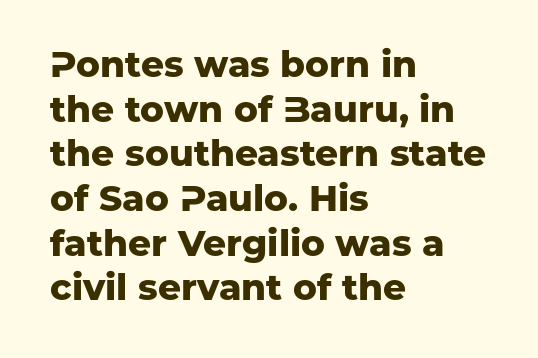
Q: Is the text bold? A: Yes.
Q: Is the text italic (slanted)? A: No, it is upright.
Q: Is the typeface a serif or a sans-serif typeface? A: Sans-serif.
Q: Is the text underlined? A: No.
Q: How is the paragraph aligned? A: Left-aligned.
Q: Is the spacing between letters normal or unusually wide? A: Normal.
Q: Width (condensed, normal, or wide)? A: Normal.
Q: Stroke contrast? A: Low.
Q: x-height? A: Medium.
Q: Monospaced? A: No.
